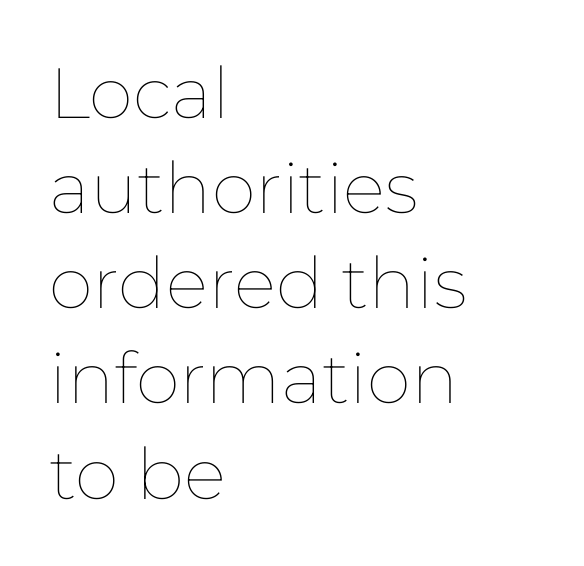
{"italic": "no", "bold": "no", "weight": "thin", "width": "normal", "stroke_contrast": "low", "x_height": "medium", "monospaced": "no", "underline": "no", "align": "left", "line_spacing": "normal", "line_spacing_ratio": 1.34, "letter_spacing": "normal", "letter_spacing_em": 0.0, "glyph_px": 71}
